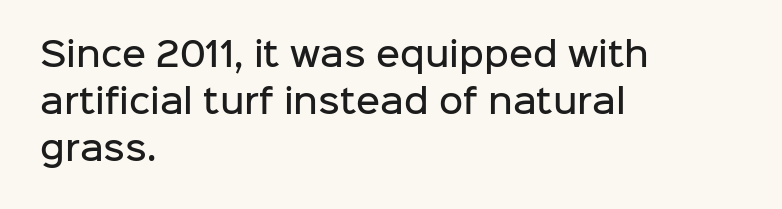
Letter spacing: default. This block has exactly the height ordinary leading produces. Quick note: underline off. Teacher's note: observe the even left margin — that is flush-left alignment.
